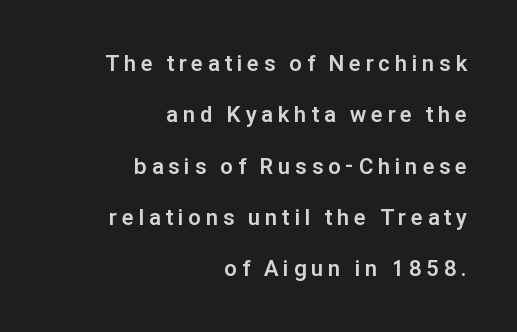
The image shows 22 px bold type, upright; set right-aligned, loose line spacing (2.33x), unusually wide letter spacing (+0.23 em), not underlined.
